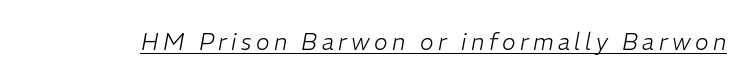
The image shows 23 px text type, italic (leaning right); set underlined.
